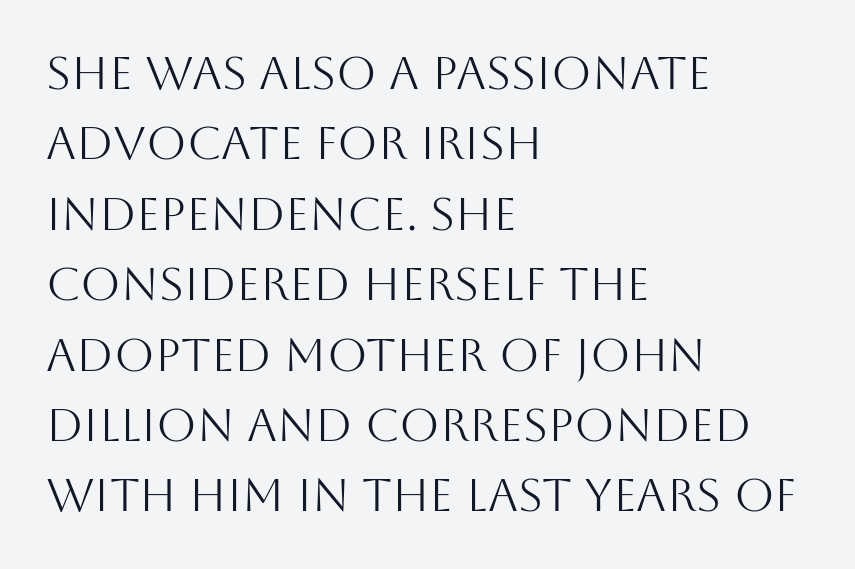
In terms of leading, this rendering sits right in the middle. Unbolded letterforms with no extra heft. Just letters on the line, the space beneath them empty. The ragged edge is on the right, which tells us the setting is flush left. The letters stand upright; this is a roman face.
